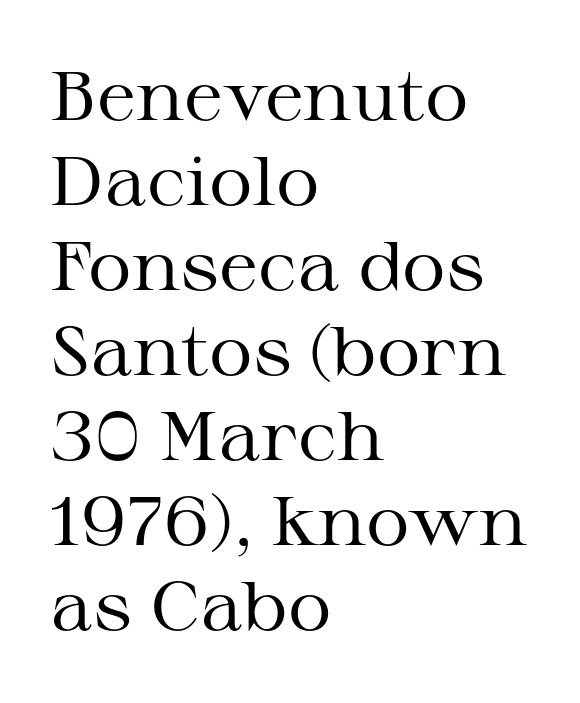
{"serif": "yes", "italic": "no", "bold": "no", "weight": "regular", "width": "wide", "stroke_contrast": "medium", "x_height": "medium", "monospaced": "no", "underline": "no", "align": "left", "line_spacing": "normal", "line_spacing_ratio": 1.25, "letter_spacing": "normal", "letter_spacing_em": 0.0, "glyph_px": 68}
